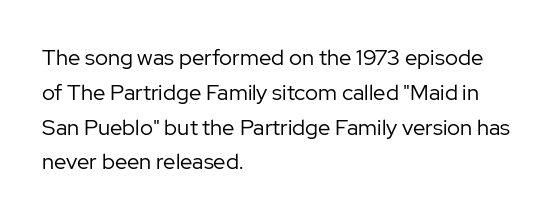
Q: Is the text bold? A: No.
Q: Is the text italic (slanted)? A: No, it is upright.
Q: Is the text underlined? A: No.
Q: How is the paragraph aligned? A: Left-aligned.
Q: Is the spacing between letters normal or unusually wide? A: Normal.
Q: Is the spacing between lines tight, normal or loose? A: Normal.
